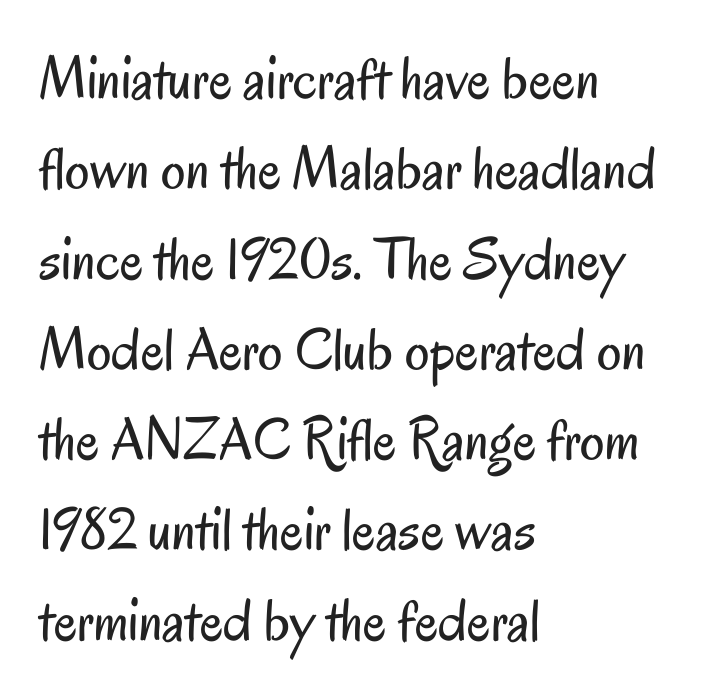
Q: Is the text bold? A: No.
Q: Is the text italic (slanted)? A: No, it is upright.
Q: Is the typeface a serif or a sans-serif typeface? A: Sans-serif.
Q: Is the text underlined? A: No.
Q: How is the paragraph aligned? A: Left-aligned.
Q: Is the spacing between letters normal or unusually wide? A: Normal.
Q: Is the spacing between lines tight, normal or loose? A: Normal.
Q: Width (condensed, normal, or wide)? A: Condensed.
Q: Stroke contrast? A: Low.
Q: x-height? A: Small.
Q: Monospaced? A: No.
